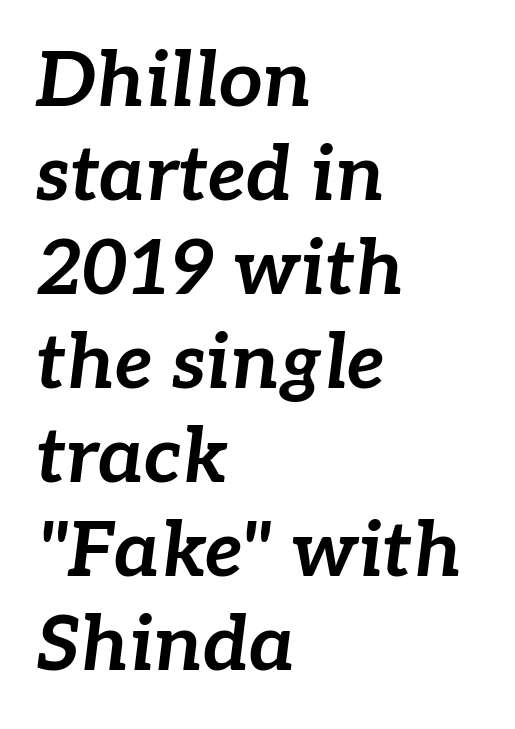
{"italic": "yes", "lean": "right", "slant_degrees": 7, "bold": "yes", "weight": "bold", "width": "normal", "stroke_contrast": "low", "x_height": "medium", "monospaced": "no", "underline": "no", "align": "left", "line_spacing_ratio": 1.22, "letter_spacing": "normal", "letter_spacing_em": 0.0, "glyph_px": 77}
